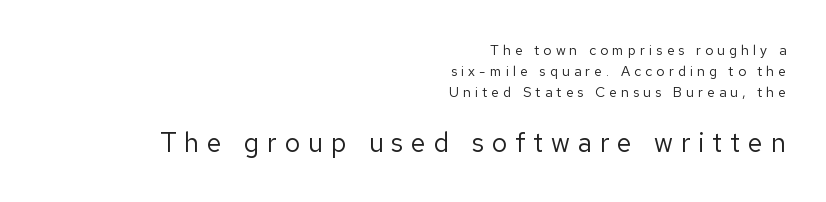
{"italic": "no", "bold": "no", "underline": "no", "align": "right", "line_spacing": "normal", "line_spacing_ratio": 1.49, "letter_spacing": "wide", "letter_spacing_em": 0.29, "larger_block": "second", "size_ratio": 1.93, "glyph_px": 27}
